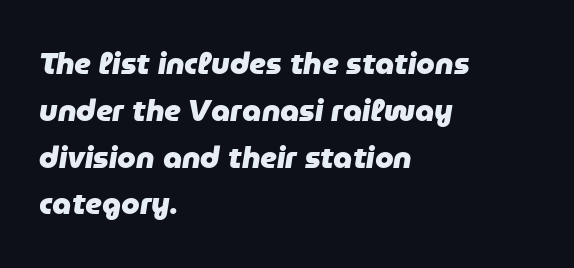
The image shows 30 px heavy type, italic (leaning right); set left-aligned, normal line spacing (1.56x), normal letter spacing, not underlined; low stroke contrast and a medium x-height.
